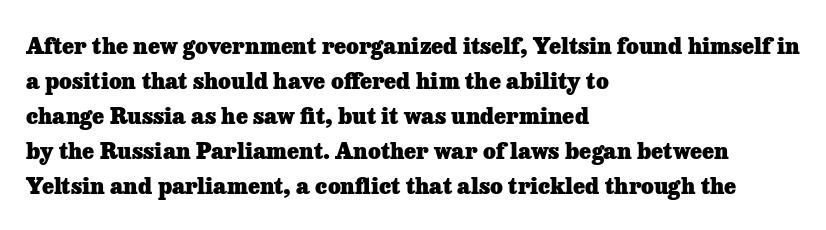
The image shows 22 px bold type, upright; set left-aligned, normal line spacing (1.59x), normal letter spacing, not underlined.
